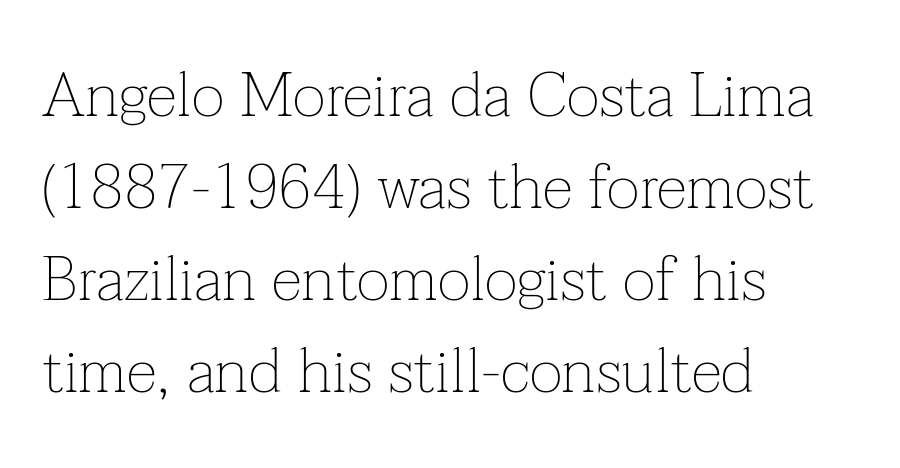
The image shows 63 px thin serif type, upright; set left-aligned, normal line spacing (1.46x), normal letter spacing, not underlined; low stroke contrast and a medium x-height.
